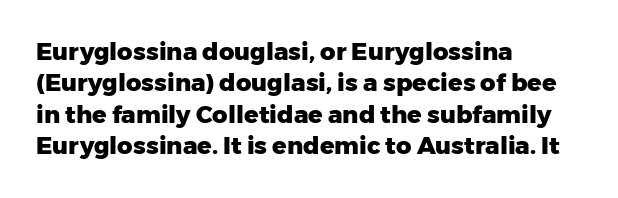
Caption: standard tracking, unaltered. In CSS terms this would be text-align: left. Unlike italic type, these characters show no tilt at all. A dark, heavy texture on the line: the type is bold.
